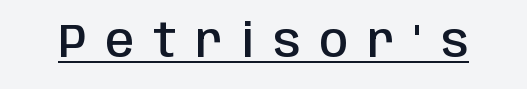
The image shows 46 px semibold, condensed sans-serif type, upright; set unusually wide letter spacing (+0.42 em), underlined; low stroke contrast and a large x-height.
